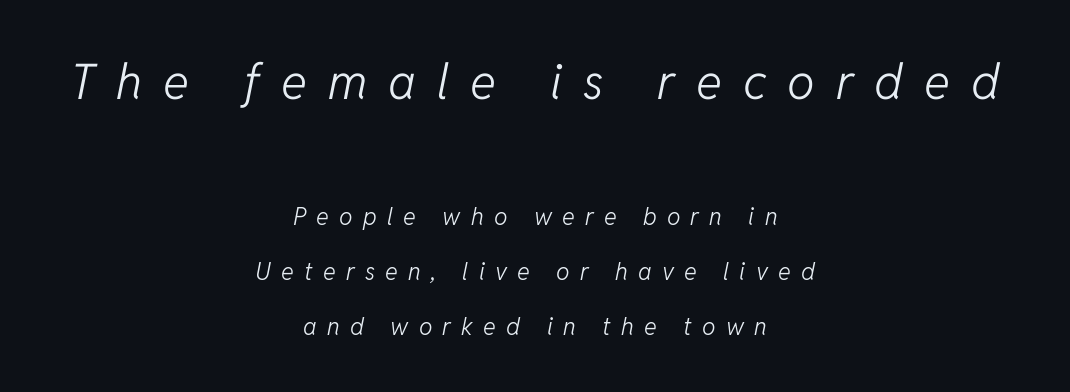
Q: Is the text bold? A: No.
Q: Is the text italic (slanted)? A: Yes, it leans right by about 11 degrees.
Q: Is the text underlined? A: No.
Q: How is the paragraph aligned? A: Centered.
Q: Is the spacing between letters normal or unusually wide? A: Unusually wide.
Q: Is the spacing between lines tight, normal or loose? A: Loose.
Q: Which block of text is set in a larger size, the first (top) or the second (bottom)? A: The first (top) one.
Q: Width (condensed, normal, or wide)? A: Normal.
Q: Stroke contrast? A: Low.
Q: x-height? A: Medium.
Q: Monospaced? A: No.
